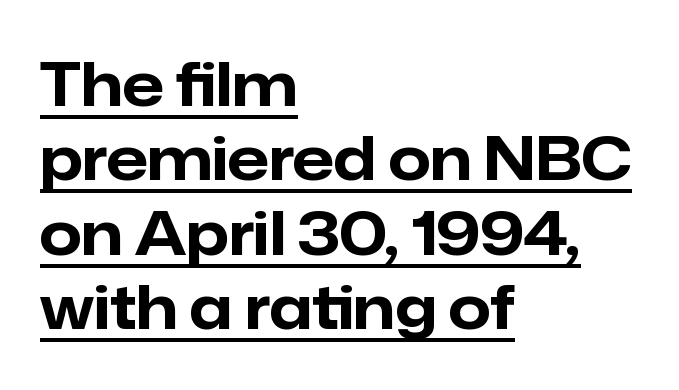
The letters stand upright; this is a roman face. No feet cap the strokes, marking this as sans-serif type. Observe the ordinary spacing: letters are neighbours, not strangers. Every word sits above its own underline.
